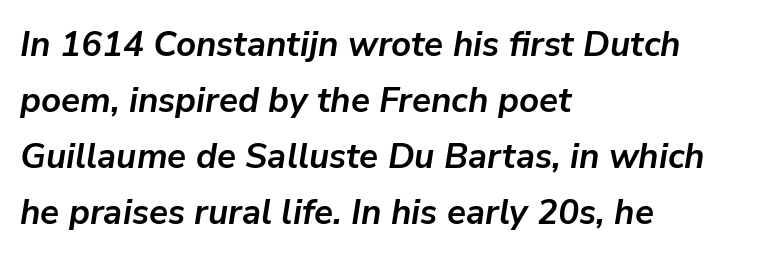
Notice how the stems are inclined rather than vertical — that's the hallmark of italics. Glance below the letters and you will spot only blank space. Left-aligned paragraph, ragged on the right. Each letter keeps its own natural width here, so spacing adapts to shape. Heavy, bold letterforms.
